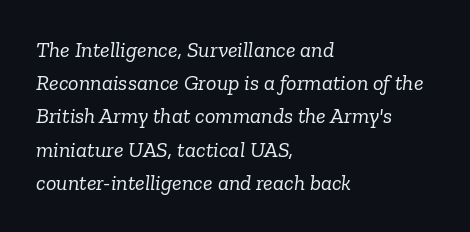
{"italic": "yes", "lean": "right", "slant_degrees": 6, "bold": "no", "underline": "no", "align": "left", "line_spacing": "normal", "line_spacing_ratio": 1.51, "letter_spacing": "normal", "letter_spacing_em": 0.0, "glyph_px": 22}
